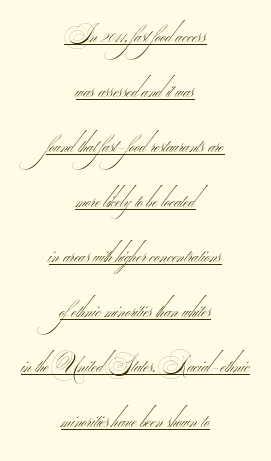
The image shows 22 px text type; set centered, loose line spacing (2.5x), normal letter spacing, underlined.
